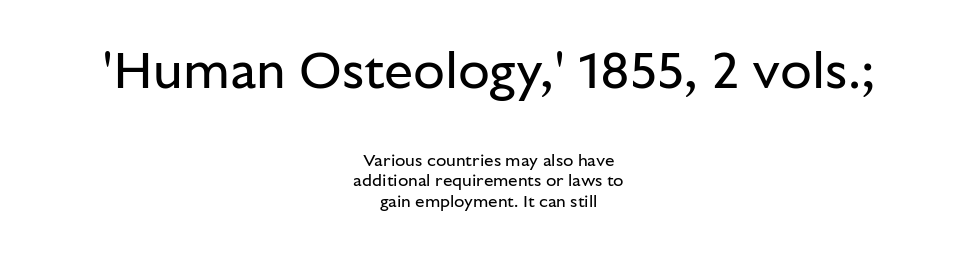
These two chunks differ in scale, with the top chunk taking the larger measure. The letterforms sit at book weight or below. Letters rest on an invisible, unmarked baseline. The lettering holds an erect, upright posture throughout. Varying glyph widths throughout — classic text-font behaviour.
